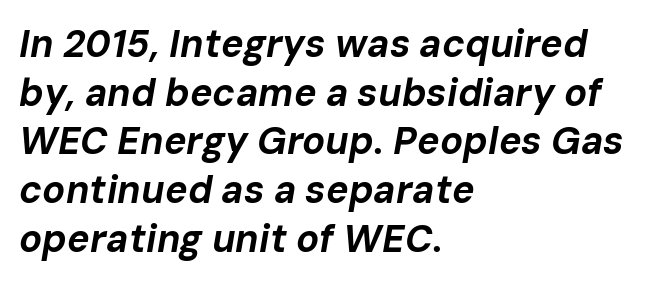
The image shows 38 px bold type, italic (leaning right); set left-aligned, normal line spacing (1.28x), normal letter spacing, not underlined; low stroke contrast and a medium x-height.
